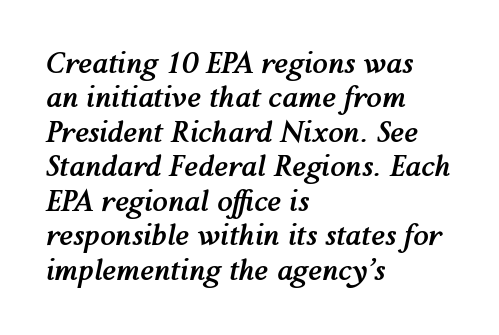
The lines are quadded left. Inter-character spacing is left at the font's built-in metrics. The rendering uses natural spacing where letterforms have individual widths. The specimen reads as italic at a glance.
